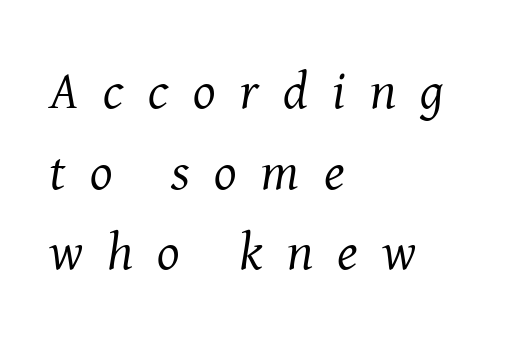
Short note: letters widely spaced. All the whitespace from short lines collects on the right. Stroke mass is kept to a normal reading level or below. Think of a printed novel: that variable character pitch is what you see here. Lines of text with bare space underneath. It's the slanting kind of type.
